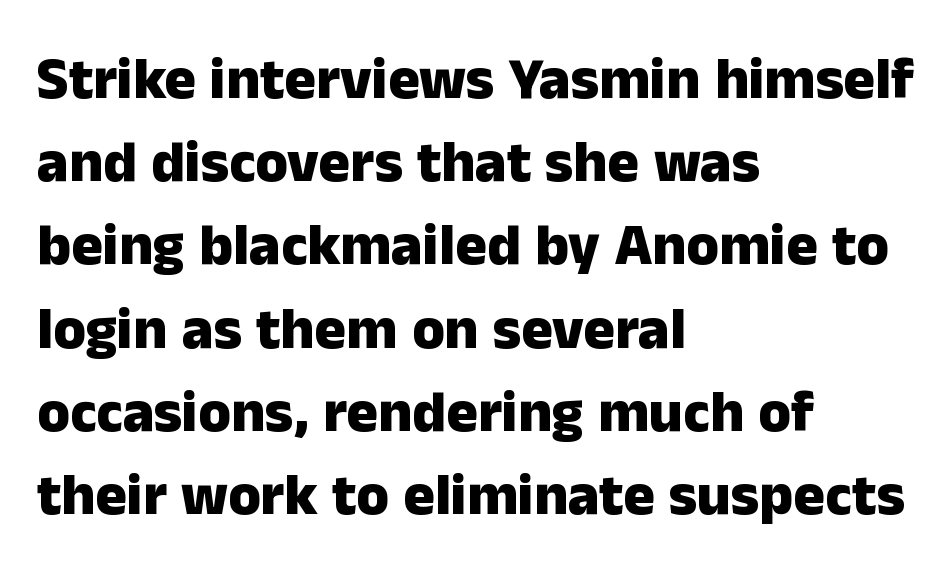
Left-aligned paragraph, ragged on the right. A dark, heavy texture on the line: the type is bold. The leading is moderate, giving the passage an even texture. The type is set solid horizontally, with unmodified tracking. Character widths vary here, with narrow letters taking less room than wide ones.
